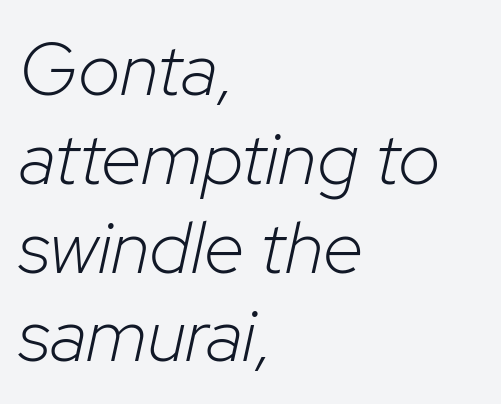
The image shows 74 px light type, italic (leaning right); set left-aligned, line spacing 1.2x, normal letter spacing, not underlined; low stroke contrast and a medium x-height.
